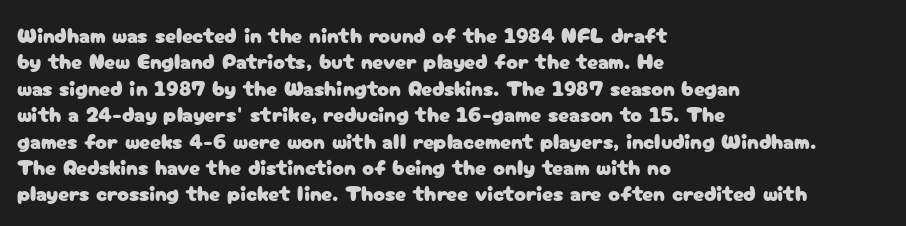
This rendering features lettering with no underline. Horizontal alignment here is leftward, the default for most running prose. These lines keep a tight, regular rhythm from letter to letter. A typesetter would mark this as roman, not italic.
